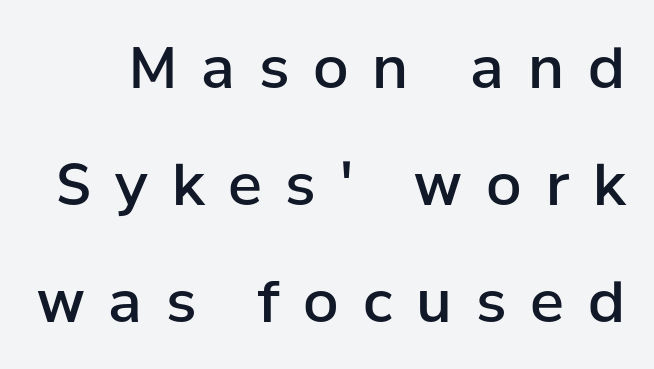
Reading down the column, the eye jumps a long way to each next line. Nothing sits at the stroke ends, so this counts as sans-serif. Underlining? Definitely not there. Think of a printed novel: that variable character pitch is what you see here. A typesetter would call this heavily tracked-out type. A bit beefed up — I'd call it semibold rather than bold.
